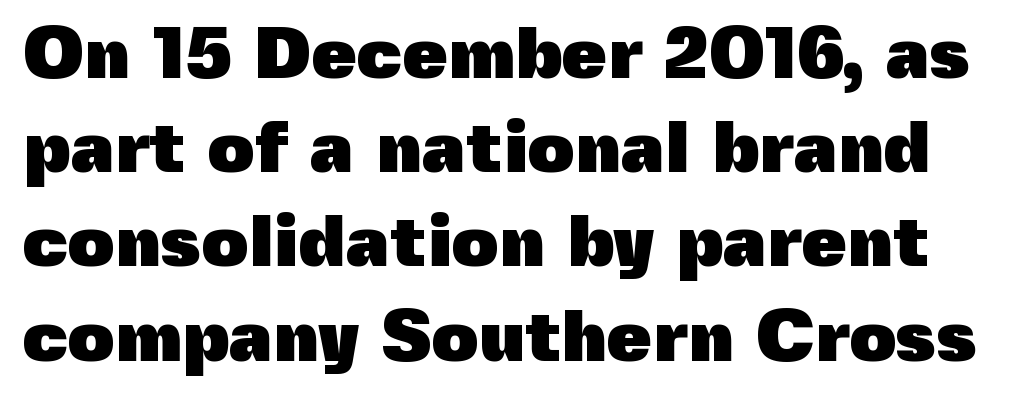
Q: Is the text bold? A: Yes.
Q: Is the text italic (slanted)? A: No, it is upright.
Q: Is the typeface a serif or a sans-serif typeface? A: Sans-serif.
Q: Is the text underlined? A: No.
Q: Is the spacing between letters normal or unusually wide? A: Normal.
Q: Is the spacing between lines tight, normal or loose? A: Normal.
Q: Width (condensed, normal, or wide)? A: Normal.
Q: x-height? A: Medium.
Q: Monospaced? A: No.
